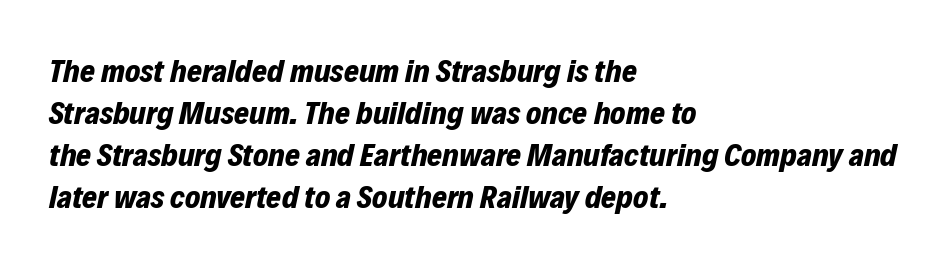
The image shows 32 px bold type, italic (leaning right); set left-aligned, normal line spacing (1.31x), normal letter spacing, not underlined; low stroke contrast and a medium x-height.
